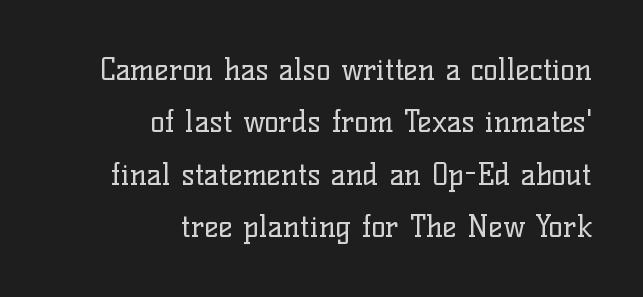
Q: Is the text bold? A: No.
Q: Is the text italic (slanted)? A: No, it is upright.
Q: Is the typeface a serif or a sans-serif typeface? A: Serif.
Q: Is the text underlined? A: No.
Q: How is the paragraph aligned? A: Right-aligned.
Q: Is the spacing between letters normal or unusually wide? A: Normal.
Q: Width (condensed, normal, or wide)? A: Normal.
Q: Stroke contrast? A: Low.
Q: x-height? A: Medium.
Q: Monospaced? A: No.
